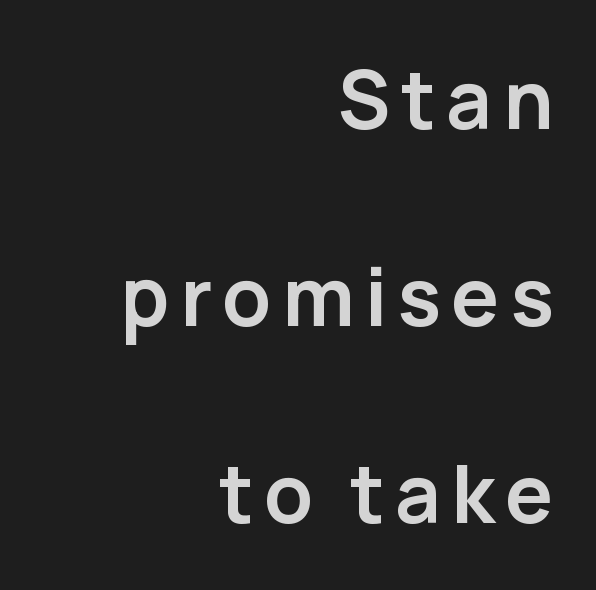
The image shows 80 px semibold sans-serif type, upright; set right-aligned, loose line spacing (2.46x), not underlined; low stroke contrast and a medium x-height.
